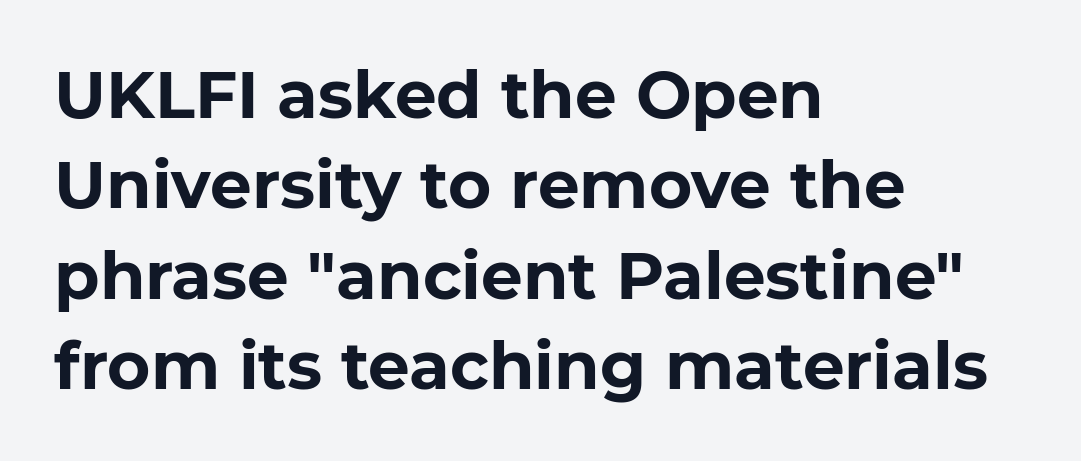
Posture: upright roman. The line texture is even and compact thanks to regular tracking. Stroke terminals: plain, sans-serif. The rendering uses natural spacing where letterforms have individual widths. How would I describe the line gaps? Plain and ordinary.
